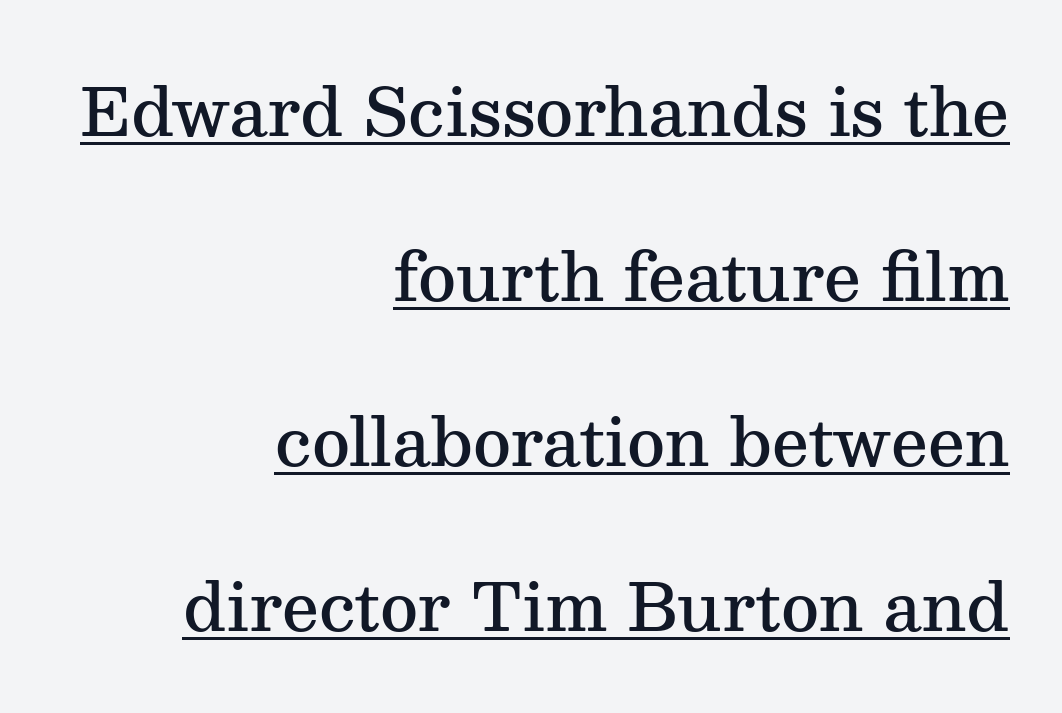
Q: Is the text bold? A: Semi-bold.
Q: Is the text italic (slanted)? A: No, it is upright.
Q: Is the typeface a serif or a sans-serif typeface? A: Serif.
Q: Is the text underlined? A: Yes.
Q: How is the paragraph aligned? A: Right-aligned.
Q: Is the spacing between letters normal or unusually wide? A: Normal.
Q: Is the spacing between lines tight, normal or loose? A: Loose.
Q: Width (condensed, normal, or wide)? A: Normal.
Q: Stroke contrast? A: Medium.
Q: x-height? A: Medium.
Q: Monospaced? A: No.
